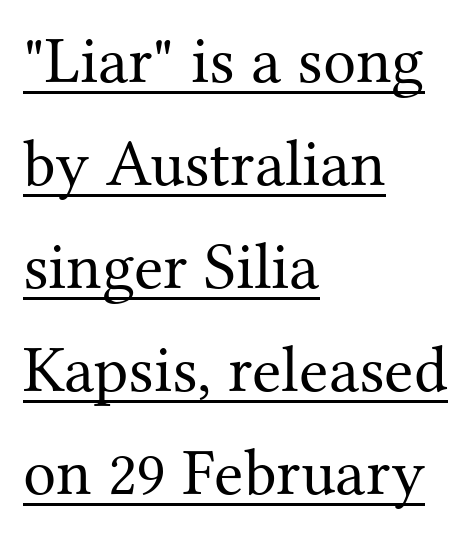
The image shows 66 px regular-weight serif type, upright; set left-aligned, normal line spacing (1.56x), normal letter spacing, underlined; medium stroke contrast and a medium x-height.
